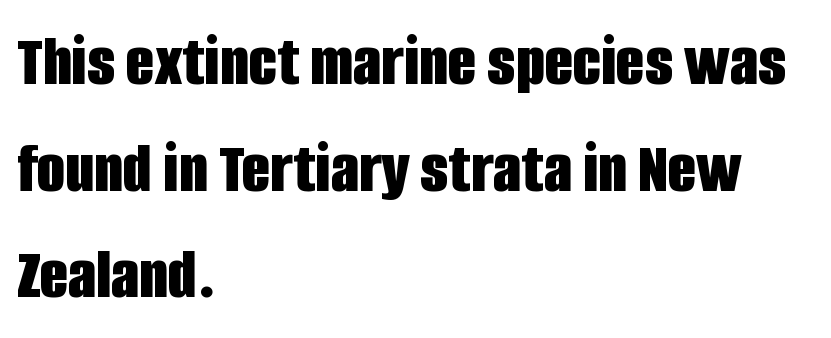
Q: Is the text bold? A: Yes.
Q: Is the text italic (slanted)? A: No, it is upright.
Q: Is the typeface a serif or a sans-serif typeface? A: Sans-serif.
Q: Is the text underlined? A: No.
Q: How is the paragraph aligned? A: Left-aligned.
Q: Is the spacing between letters normal or unusually wide? A: Normal.
Q: Is the spacing between lines tight, normal or loose? A: Normal.
Q: Width (condensed, normal, or wide)? A: Condensed.
Q: Stroke contrast? A: Low.
Q: x-height? A: Large.
Q: Monospaced? A: No.
